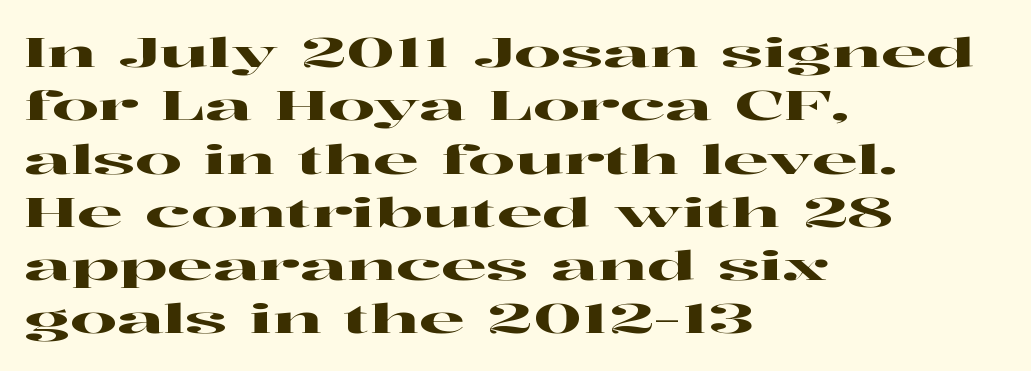
{"serif": "yes", "italic": "no", "width": "wide", "stroke_contrast": "high", "x_height": "medium", "monospaced": "no", "underline": "no", "align": "left", "line_spacing": "normal", "line_spacing_ratio": 1.3, "letter_spacing": "normal", "letter_spacing_em": 0.0, "glyph_px": 41}
